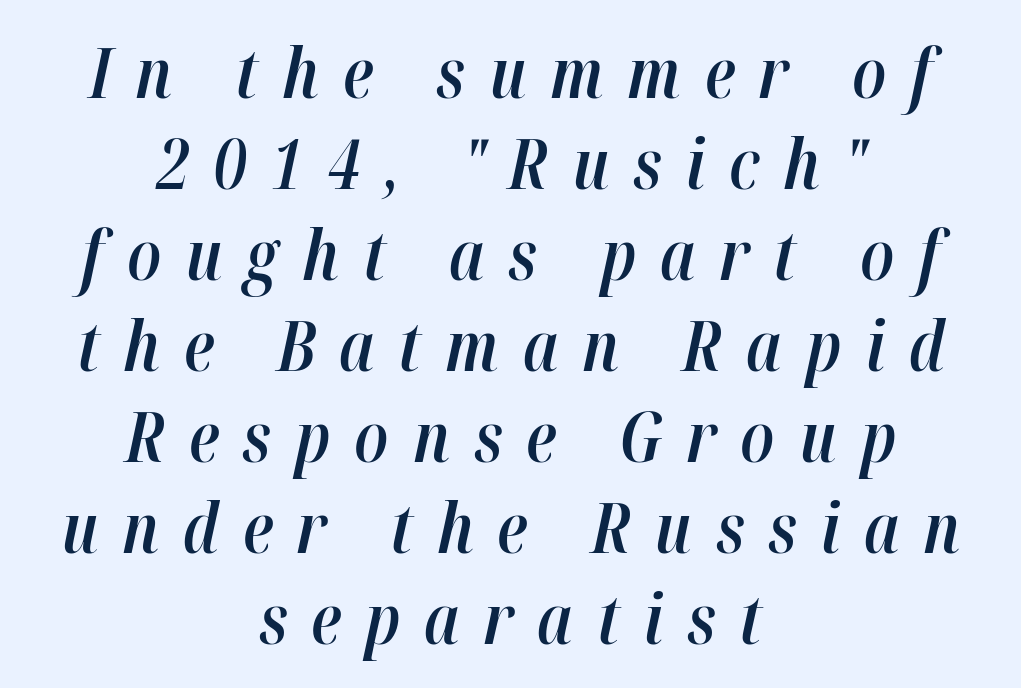
The glyphs are unaccompanied by any horizontal stroke below them. The lettering tilts uniformly, giving the passage an italic look. Horizontal bands of white between lines are of average thickness. Where is the straight margin? There isn't one; the lines are centered. The rendering uses natural spacing where letterforms have individual widths. What weight is shown? A semibold, between regular and bold.
